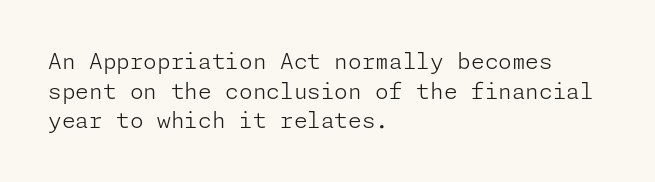
{"italic": "no", "bold": "no", "underline": "no", "align": "left", "line_spacing": "normal", "line_spacing_ratio": 1.35, "letter_spacing": "normal", "letter_spacing_em": 0.0, "glyph_px": 22}
